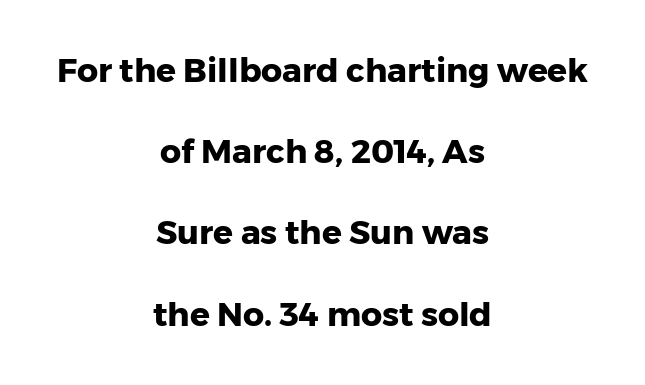
Notice the wide empty band between every row — that's loose leading. Varying glyph widths throughout — classic text-font behaviour. Caption: standard tracking, unaltered. Thick stems and heavy bowls — unmistakably bold.
